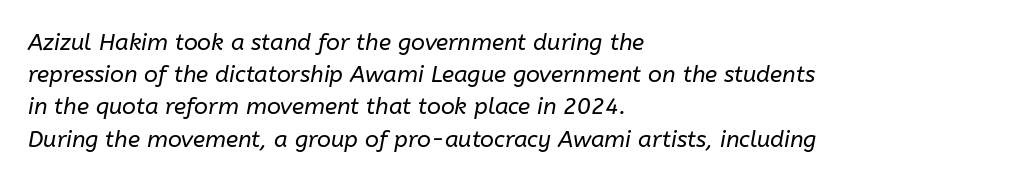
Observe the ordinary spacing: letters are neighbours, not strangers. How would I describe the line gaps? Plain and ordinary. Caption: multi-line text, flush left, ragged right. Looking at the ascenders, they clearly lean.
